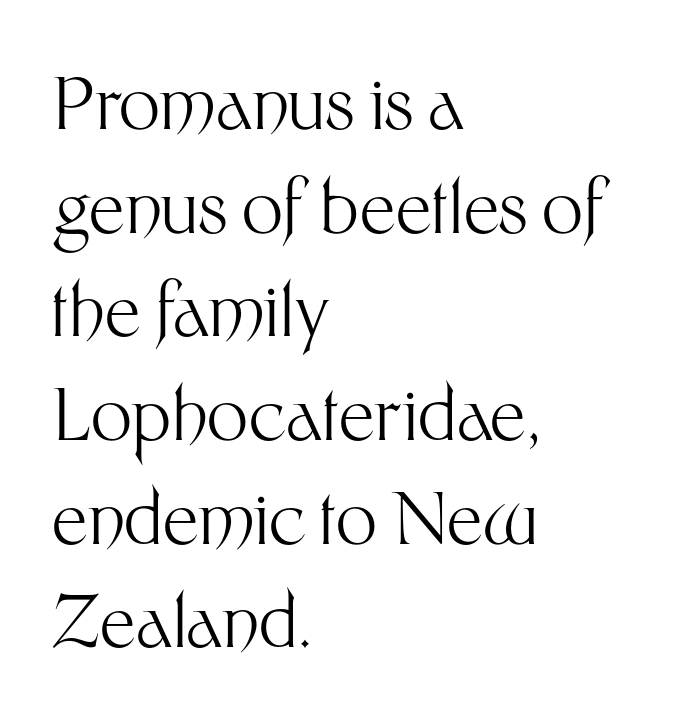
Q: Is the text bold? A: No.
Q: Is the text italic (slanted)? A: No, it is upright.
Q: Is the typeface a serif or a sans-serif typeface? A: Sans-serif.
Q: Is the text underlined? A: No.
Q: How is the paragraph aligned? A: Left-aligned.
Q: Is the spacing between letters normal or unusually wide? A: Normal.
Q: Is the spacing between lines tight, normal or loose? A: Normal.
Q: Width (condensed, normal, or wide)? A: Normal.
Q: Stroke contrast? A: Medium.
Q: x-height? A: Medium.
Q: Monospaced? A: No.
